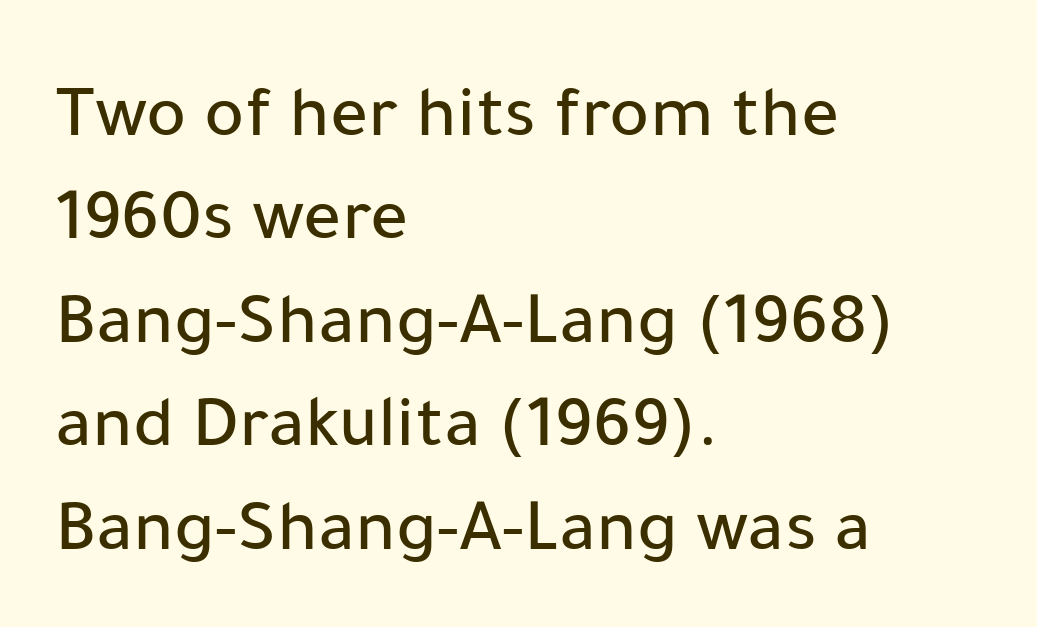
The image shows 75 px sans-serif type, upright; set left-aligned, normal line spacing (1.38x), normal letter spacing, not underlined; low stroke contrast and a medium x-height.
